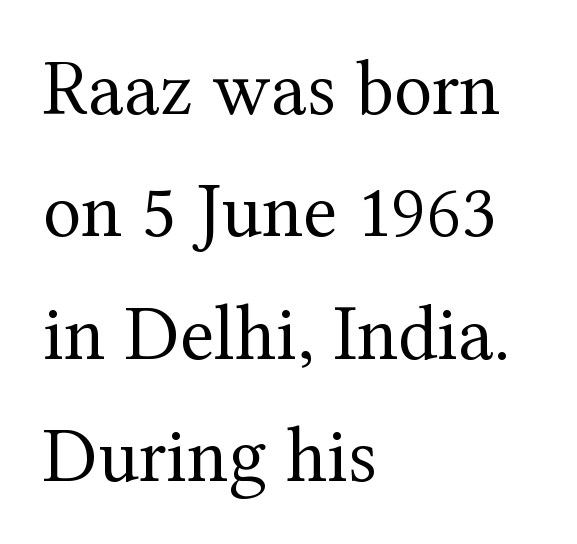
Q: Is the text bold? A: No.
Q: Is the text italic (slanted)? A: No, it is upright.
Q: Is the typeface a serif or a sans-serif typeface? A: Serif.
Q: Is the text underlined? A: No.
Q: How is the paragraph aligned? A: Left-aligned.
Q: Is the spacing between letters normal or unusually wide? A: Normal.
Q: Is the spacing between lines tight, normal or loose? A: Normal.
Q: Width (condensed, normal, or wide)? A: Normal.
Q: Stroke contrast? A: Medium.
Q: x-height? A: Medium.
Q: Monospaced? A: No.
